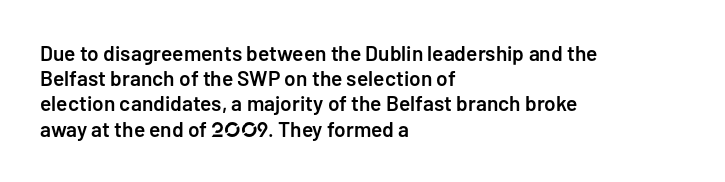
The image shows 21 px text type, upright; set left-aligned, line spacing 1.2x, normal letter spacing, not underlined.
